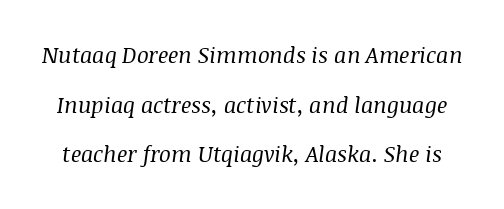
Q: Is the text bold? A: No.
Q: Is the text italic (slanted)? A: Yes, it leans right by about 8 degrees.
Q: Is the text underlined? A: No.
Q: Is the spacing between letters normal or unusually wide? A: Normal.
Q: Is the spacing between lines tight, normal or loose? A: Loose.
